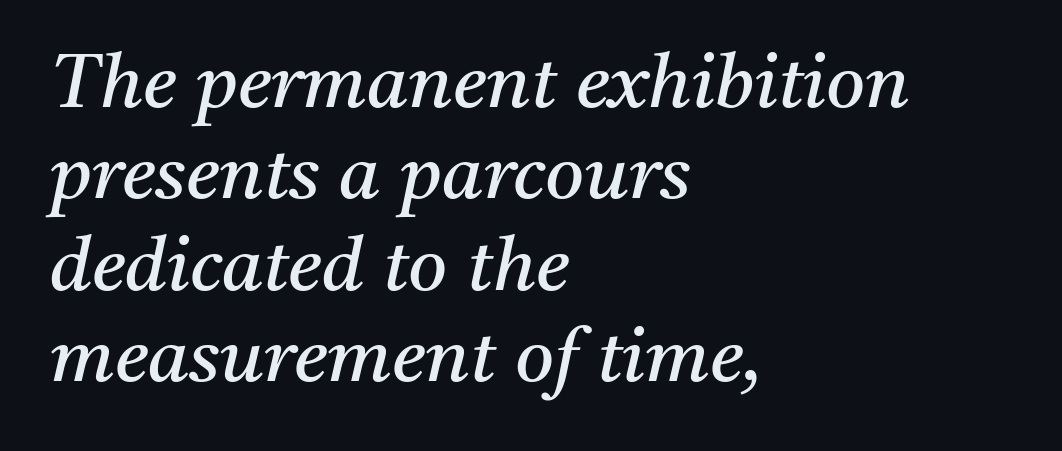
The image shows 75 px regular-weight serif type, italic (leaning right); set left-aligned, line spacing 1.22x, normal letter spacing, not underlined; medium stroke contrast and a medium x-height.
